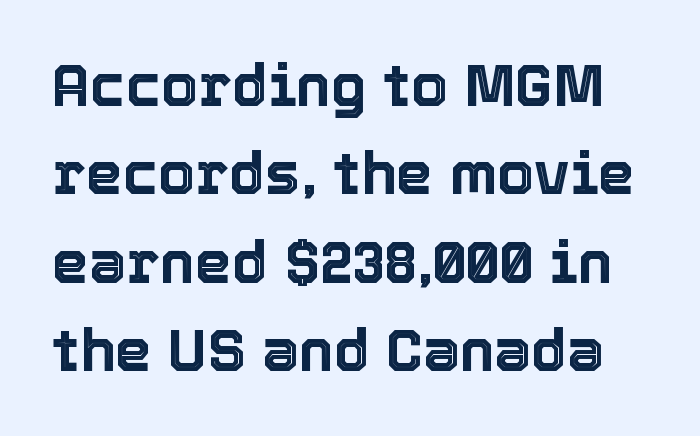
The image shows 59 px text type, upright; set normal line spacing (1.5x), normal letter spacing, not underlined; a medium x-height.
